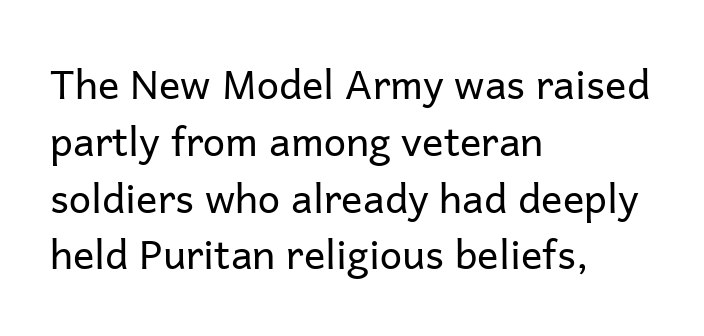
The image shows 40 px regular-weight sans-serif type, upright; set left-aligned, normal line spacing (1.42x), normal letter spacing, not underlined; low stroke contrast and a medium x-height.
